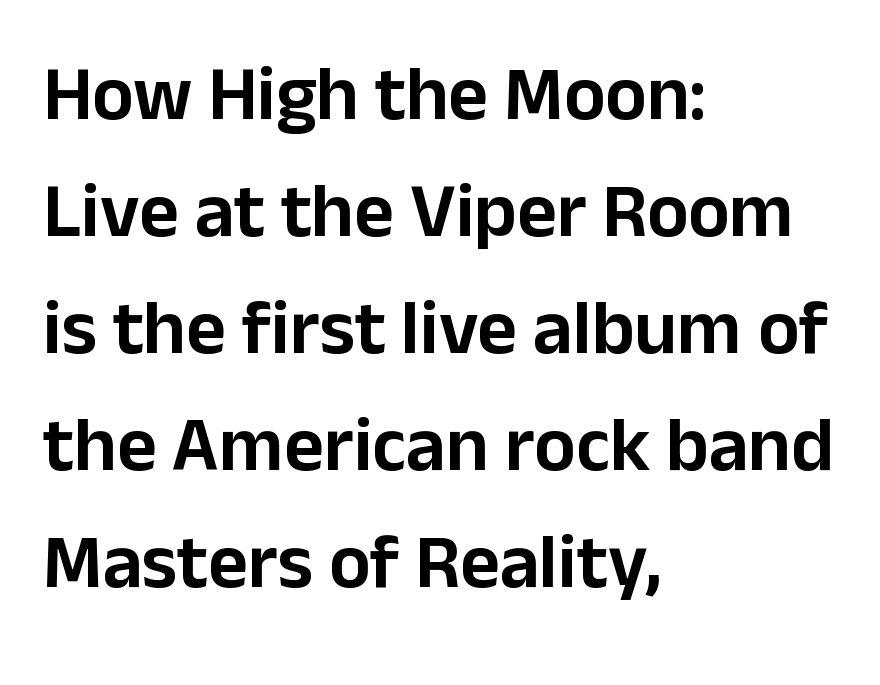
The typography opts for an upright posture over an oblique one. The line-height multiplier appears to be the usual default. The space beneath each line is pristine and unruled. These lines are set flush left with a ragged right edge.
